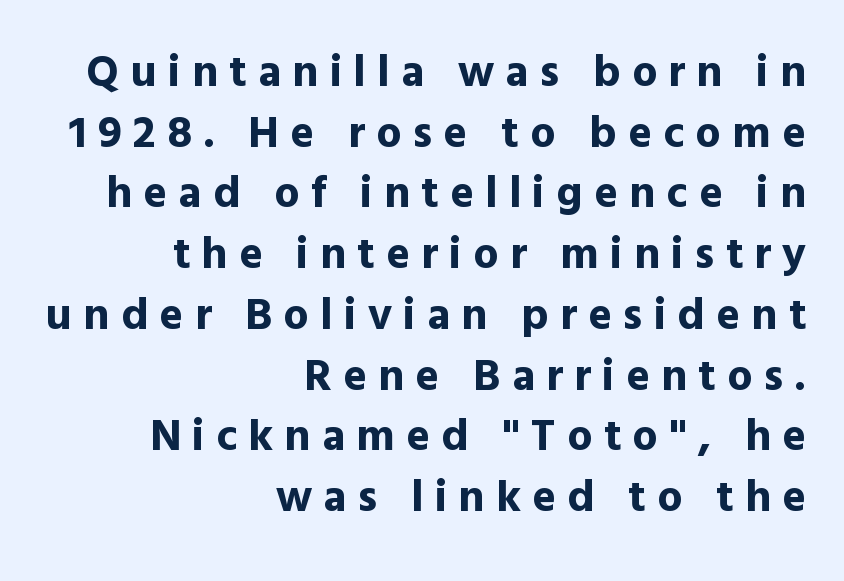
Leftover space on each line is placed entirely before the opening word. Rows of type keep a routine distance in the vertical direction. Proportional: the letters do not fall into vertical columns. Letters rest on an invisible, unmarked baseline. Caption: expanded tracking, letters set apart.
